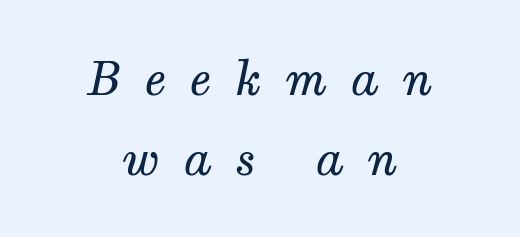
Q: Is the text bold? A: No.
Q: Is the text italic (slanted)? A: Yes, it leans right by about 12 degrees.
Q: Is the typeface a serif or a sans-serif typeface? A: Serif.
Q: Is the text underlined? A: No.
Q: How is the paragraph aligned? A: Centered.
Q: Is the spacing between letters normal or unusually wide? A: Unusually wide.
Q: Width (condensed, normal, or wide)? A: Normal.
Q: Stroke contrast? A: Medium.
Q: x-height? A: Medium.
Q: Monospaced? A: No.
